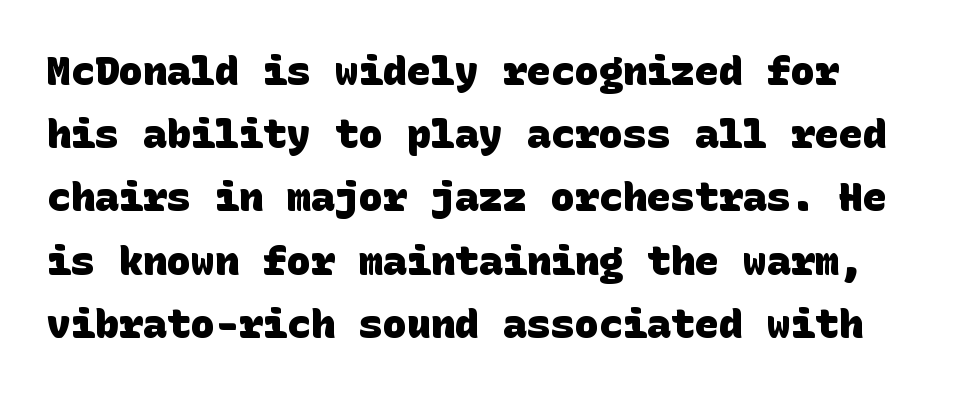
{"serif": "no", "bold": "yes", "weight": "heavy", "width": "normal", "stroke_contrast": "low", "x_height": "large", "underline": "no", "line_spacing": "normal", "line_spacing_ratio": 1.58, "letter_spacing": "normal", "letter_spacing_em": 0.0, "glyph_px": 40}
